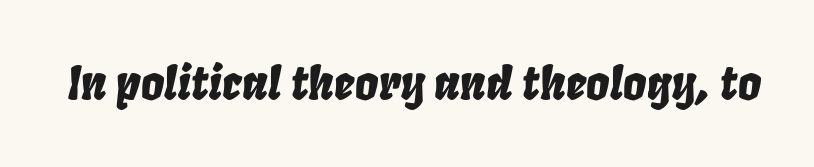
{"italic": "yes", "lean": "right", "slant_degrees": 8, "width": "condensed", "stroke_contrast": "low", "x_height": "large", "monospaced": "no", "underline": "no", "letter_spacing": "normal", "letter_spacing_em": 0.0, "glyph_px": 46}
